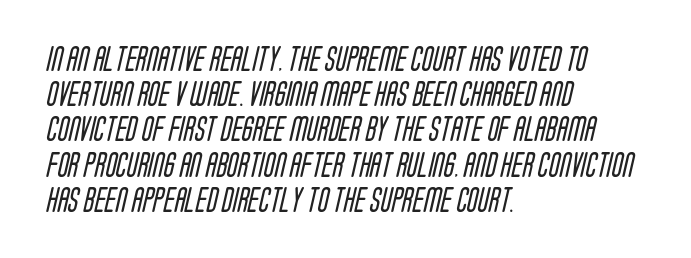
{"bold": "no", "underline": "no", "align": "left", "line_spacing": "normal", "line_spacing_ratio": 1.41, "letter_spacing": "normal", "letter_spacing_em": 0.0, "glyph_px": 25}
